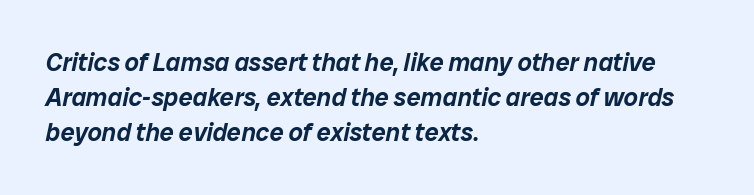
The image shows 25 px text type, italic (leaning right); set left-aligned, normal line spacing (1.4x), normal letter spacing, not underlined.
